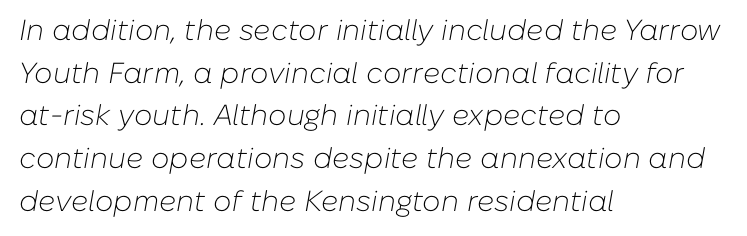
{"italic": "yes", "lean": "right", "slant_degrees": 10, "bold": "no", "weight": "light", "width": "normal", "stroke_contrast": "low", "x_height": "medium", "monospaced": "no", "underline": "no", "align": "left", "line_spacing": "normal", "line_spacing_ratio": 1.47, "letter_spacing": "normal", "letter_spacing_em": 0.0, "glyph_px": 29}
